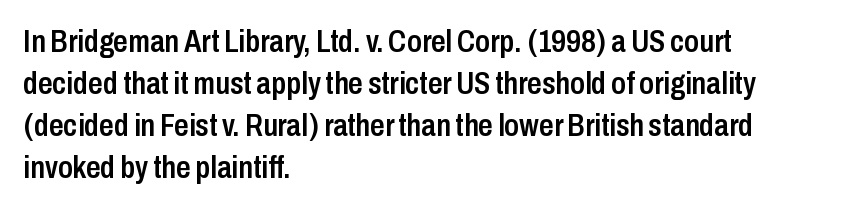
{"serif": "no", "italic": "no", "bold": "semi", "weight": "semibold", "width": "condensed", "stroke_contrast": "low", "x_height": "medium", "monospaced": "no", "underline": "no", "align": "left", "line_spacing": "normal", "line_spacing_ratio": 1.31, "letter_spacing": "normal", "letter_spacing_em": 0.0, "glyph_px": 32}
